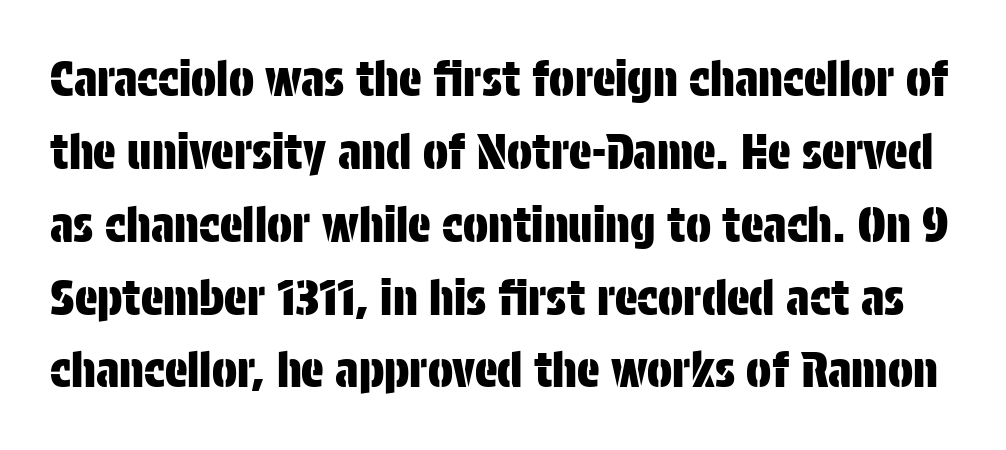
Q: Is the text italic (slanted)? A: No, it is upright.
Q: Is the typeface a serif or a sans-serif typeface? A: Sans-serif.
Q: Is the text underlined? A: No.
Q: Is the spacing between letters normal or unusually wide? A: Normal.
Q: Is the spacing between lines tight, normal or loose? A: Normal.
Q: Width (condensed, normal, or wide)? A: Condensed.
Q: Stroke contrast? A: Low.
Q: x-height? A: Large.
Q: Monospaced? A: No.
